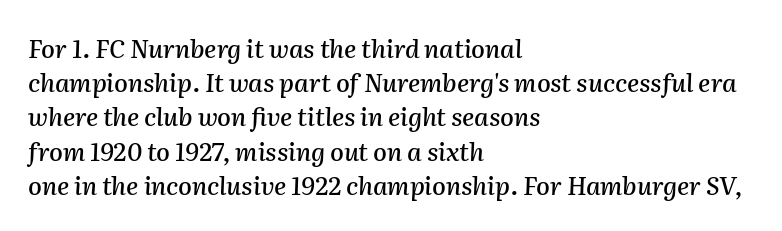
{"italic": "yes", "lean": "right", "slant_degrees": 2, "underline": "no", "align": "left", "line_spacing": "normal", "line_spacing_ratio": 1.37, "letter_spacing": "normal", "letter_spacing_em": 0.0, "glyph_px": 25}
